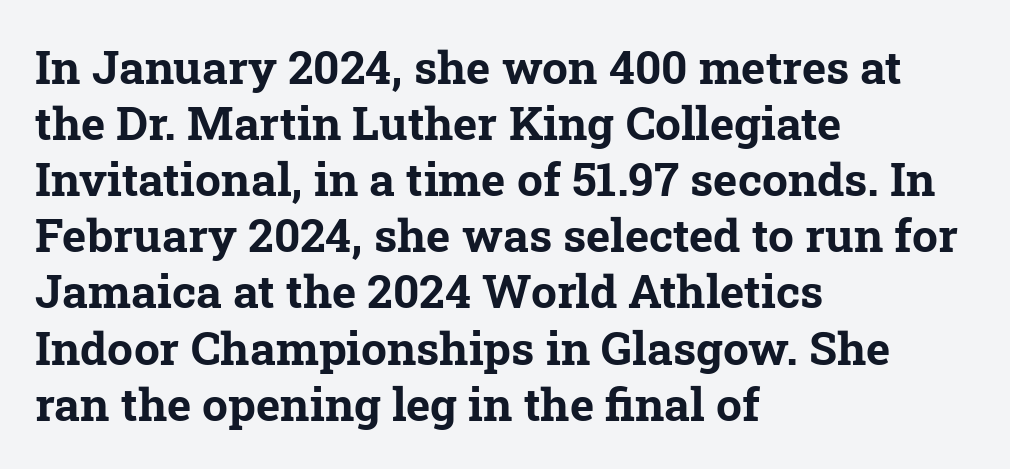
{"serif": "yes", "bold": "yes", "weight": "bold", "width": "normal", "stroke_contrast": "low", "x_height": "medium", "monospaced": "no", "underline": "no", "align": "left", "line_spacing_ratio": 1.22, "letter_spacing": "normal", "letter_spacing_em": 0.0, "glyph_px": 46}
